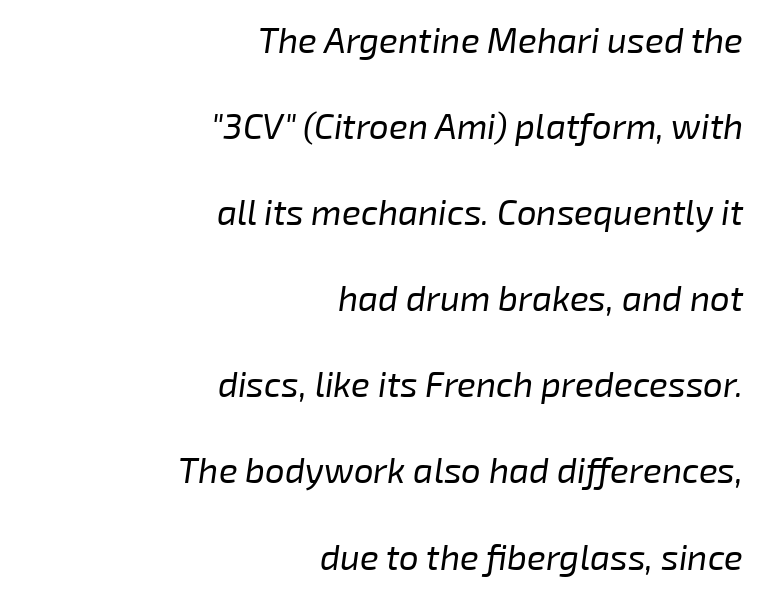
Notice the wide empty band between every row — that's loose leading. How are the letters spaced? Ordinarily, with no added tracking. On a weight scale, this lands at 450 or below. Short and long lines alike share a common ending point at right. You could not count columns in this text — the font is proportionally spaced. Bare-footed words on every line.
